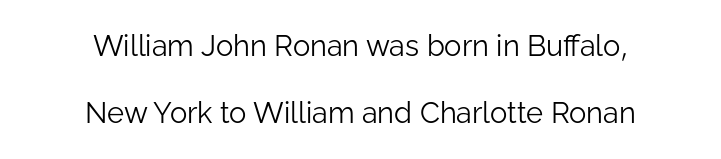
Q: Is the text bold? A: No.
Q: Is the text italic (slanted)? A: No, it is upright.
Q: Is the typeface a serif or a sans-serif typeface? A: Sans-serif.
Q: Is the text underlined? A: No.
Q: How is the paragraph aligned? A: Centered.
Q: Is the spacing between letters normal or unusually wide? A: Normal.
Q: Is the spacing between lines tight, normal or loose? A: Loose.
Q: Width (condensed, normal, or wide)? A: Normal.
Q: Stroke contrast? A: Low.
Q: x-height? A: Medium.
Q: Monospaced? A: No.
